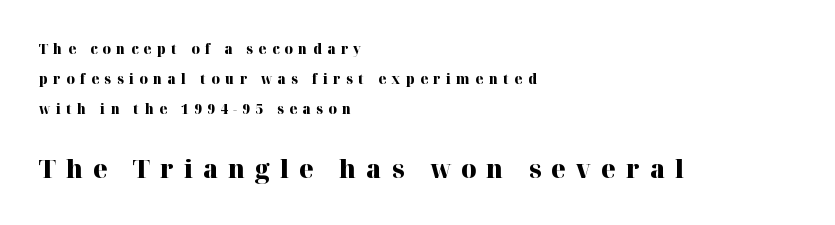
Q: Is the text bold? A: Yes.
Q: Is the text italic (slanted)? A: No, it is upright.
Q: Is the text underlined? A: No.
Q: How is the paragraph aligned? A: Left-aligned.
Q: Is the spacing between letters normal or unusually wide? A: Unusually wide.
Q: Is the spacing between lines tight, normal or loose? A: Loose.
Q: Which block of text is set in a larger size, the first (top) or the second (bottom)? A: The second (bottom) one.
